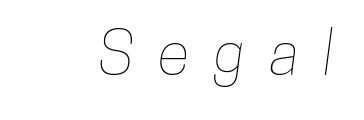
{"width": "condensed", "stroke_contrast": "low", "x_height": "medium", "monospaced": "no", "underline": "no", "letter_spacing": "wide", "letter_spacing_em": 0.41, "glyph_px": 60}
